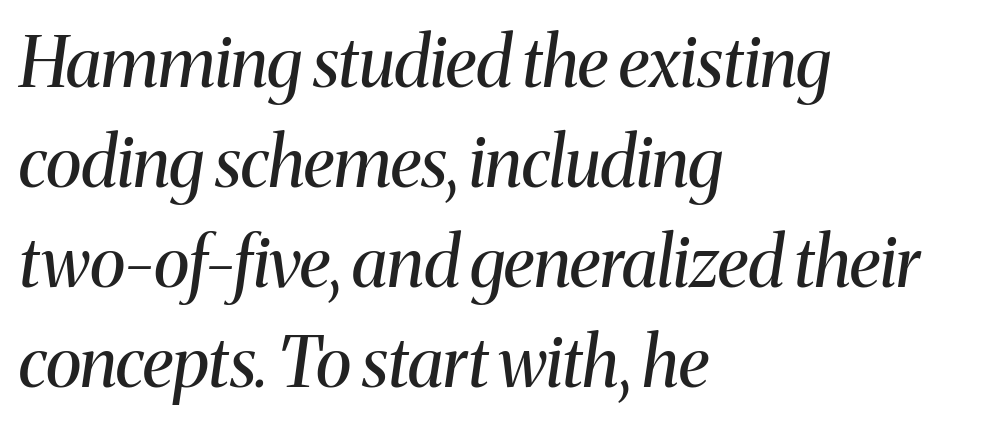
{"serif": "yes", "italic": "yes", "lean": "right", "slant_degrees": 8, "bold": "no", "weight": "regular", "width": "normal", "stroke_contrast": "medium", "x_height": "medium", "monospaced": "no", "underline": "no", "align": "left", "line_spacing": "normal", "line_spacing_ratio": 1.45, "letter_spacing": "normal", "letter_spacing_em": 0.0, "glyph_px": 69}
